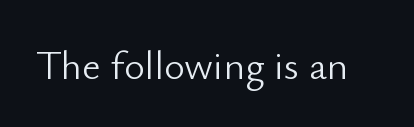
Q: Is the text bold? A: No.
Q: Is the text italic (slanted)? A: No, it is upright.
Q: Is the typeface a serif or a sans-serif typeface? A: Sans-serif.
Q: Is the text underlined? A: No.
Q: Is the spacing between letters normal or unusually wide? A: Normal.
Q: Width (condensed, normal, or wide)? A: Normal.
Q: Stroke contrast? A: Low.
Q: x-height? A: Small.
Q: Monospaced? A: No.
